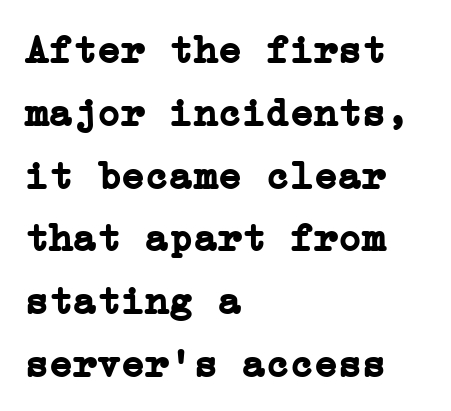
The image shows 40 px semibold serif type, upright; set left-aligned, normal line spacing (1.57x), normal letter spacing, not underlined; low stroke contrast and a medium x-height.
